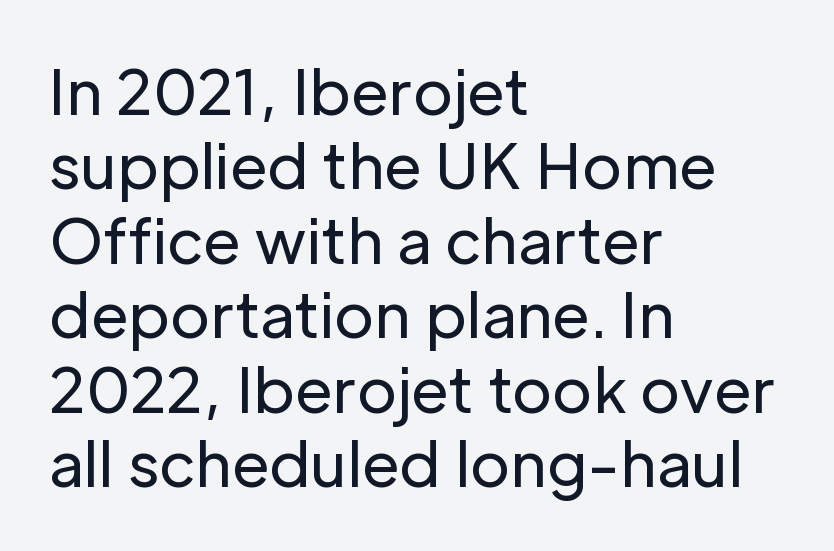
If you drew a line through each stem, it would be perfectly vertical. These lines stack with their left ends in a neat column. Check where the strokes stop: nothing finishes them off — pure sans. Rule under the text: the space is simply empty. Spacing verdict: proportional, widths tailored to each character.
